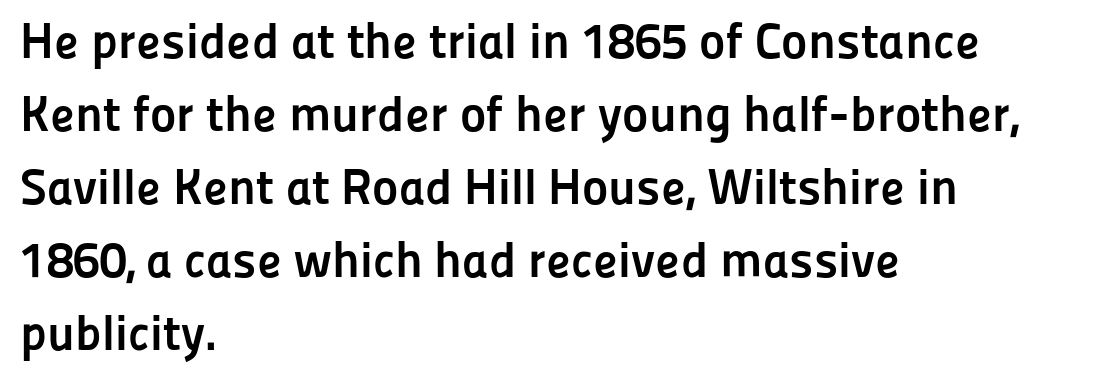
One glance says typical: line gaps are just what's usual. The lettering holds an erect, upright posture throughout. A typesetter would call this zero additional tracking. Each glyph is drawn with heavy, bold strokes.
